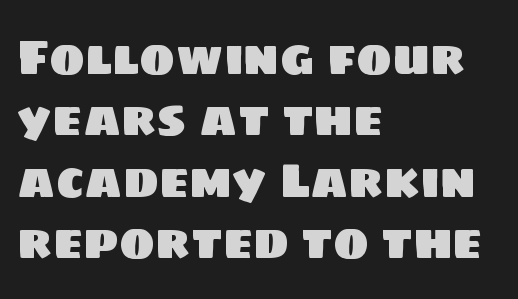
The image shows 48 px sans-serif type; set left-aligned, normal line spacing (1.28x), normal letter spacing, not underlined; low stroke contrast and a large x-height.
